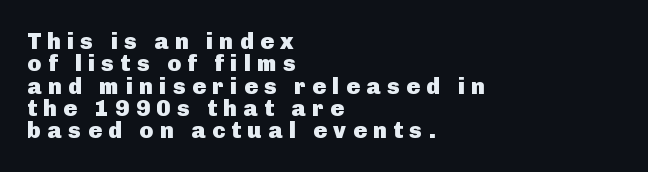
Reading down the block, your eye returns to a fixed left position each line. This rendering widens character spacing well past its baseline value. You can tell it's not italic because the verticals are truly vertical. Strong, thick strokes mark this as bold type. Only glyphs here, with clear space below each row. What's the leading like? Squeezed, with rows nearly overlapping.
